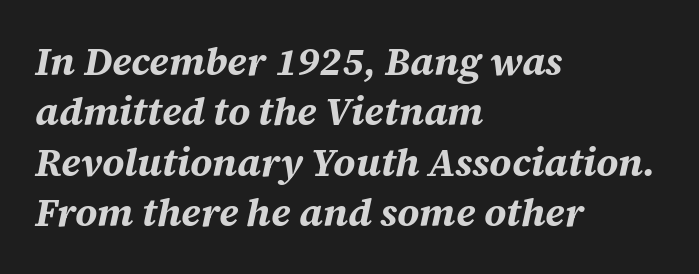
Q: Is the text bold? A: Yes.
Q: Is the text italic (slanted)? A: Yes, it leans right by about 12 degrees.
Q: Is the text underlined? A: No.
Q: How is the paragraph aligned? A: Left-aligned.
Q: Is the spacing between letters normal or unusually wide? A: Normal.
Q: Is the spacing between lines tight, normal or loose? A: Normal.
Q: Width (condensed, normal, or wide)? A: Normal.
Q: Stroke contrast? A: Medium.
Q: x-height? A: Large.
Q: Monospaced? A: No.
